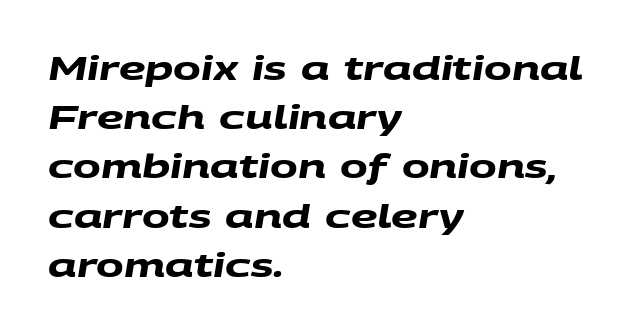
{"serif": "no", "bold": "yes", "weight": "heavy", "width": "wide", "stroke_contrast": "medium", "x_height": "large", "monospaced": "no", "underline": "no", "align": "left", "line_spacing": "normal", "line_spacing_ratio": 1.49, "letter_spacing": "normal", "letter_spacing_em": 0.0, "glyph_px": 33}
